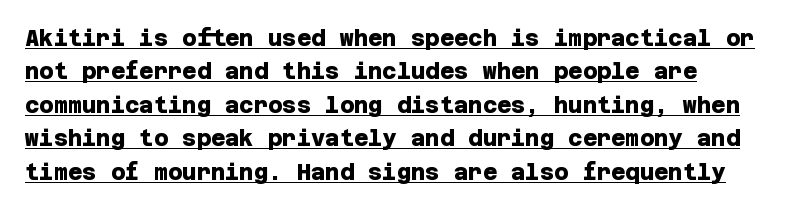
{"bold": "yes", "underline": "yes", "align": "left", "line_spacing": "normal", "line_spacing_ratio": 1.52, "letter_spacing": "normal", "letter_spacing_em": 0.0, "glyph_px": 22}
